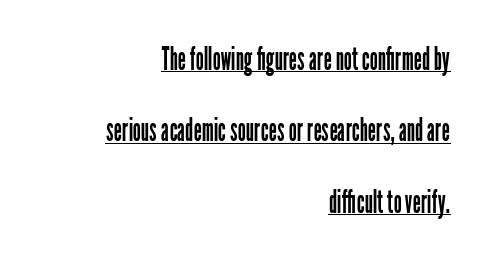
Q: Is the text bold? A: No.
Q: Is the text italic (slanted)? A: No, it is upright.
Q: Is the typeface a serif or a sans-serif typeface? A: Sans-serif.
Q: Is the text underlined? A: Yes.
Q: How is the paragraph aligned? A: Right-aligned.
Q: Is the spacing between letters normal or unusually wide? A: Normal.
Q: Is the spacing between lines tight, normal or loose? A: Loose.
Q: Width (condensed, normal, or wide)? A: Condensed.
Q: Stroke contrast? A: Low.
Q: x-height? A: Medium.
Q: Monospaced? A: No.
